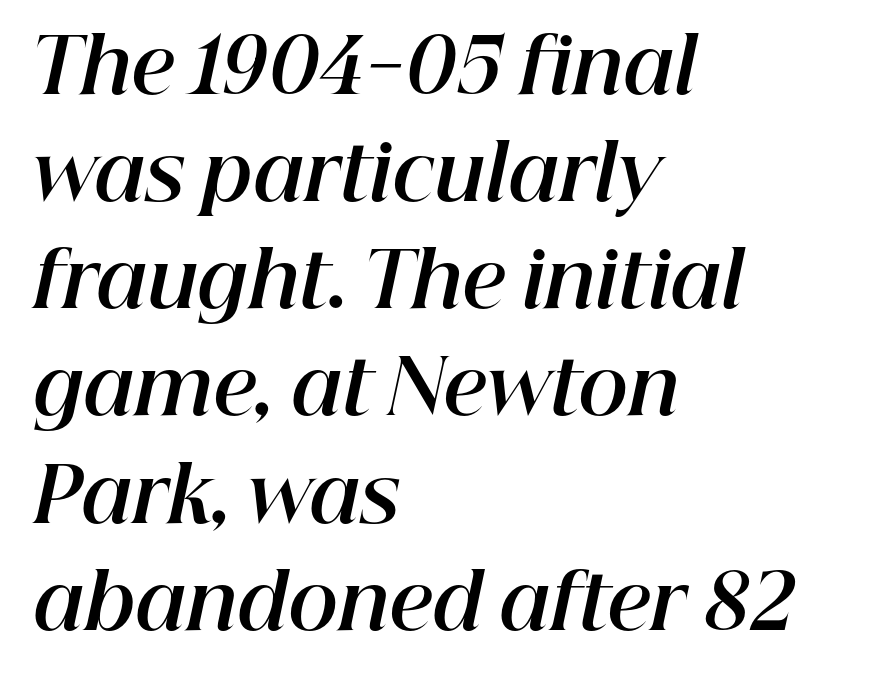
Tall strokes in this sample are angled rather than plumb. Lines of text with bare space underneath. The paragraph shown leans on its left margin. Tracking value appears to be zero — textbook default spacing. This sample has the flowing, uneven cadence of proportional lettering.
